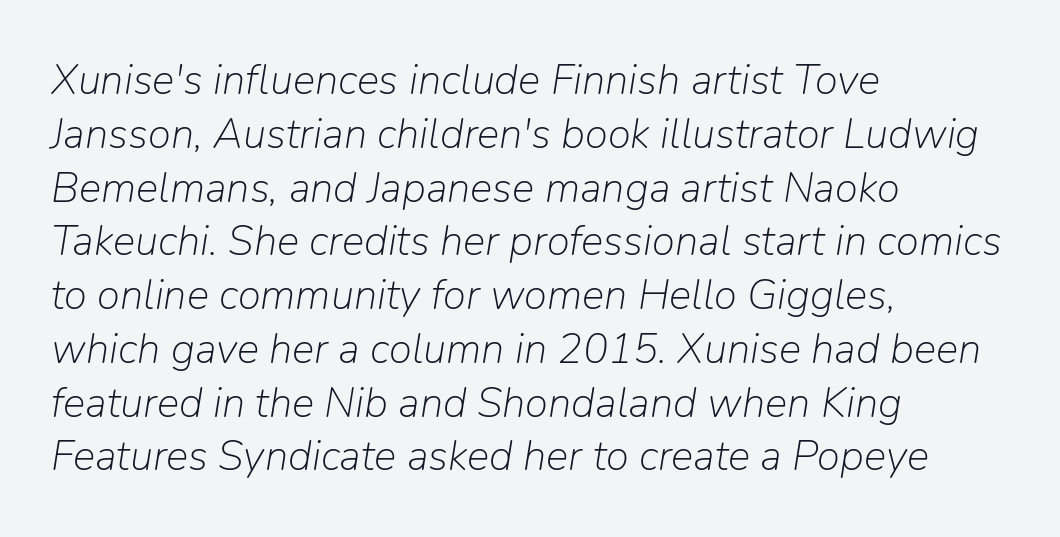
{"italic": "yes", "lean": "right", "slant_degrees": 9, "bold": "no", "weight": "light", "width": "normal", "stroke_contrast": "low", "x_height": "medium", "monospaced": "no", "underline": "no", "align": "left", "line_spacing": "normal", "line_spacing_ratio": 1.28, "letter_spacing": "normal", "letter_spacing_em": 0.0, "glyph_px": 42}
